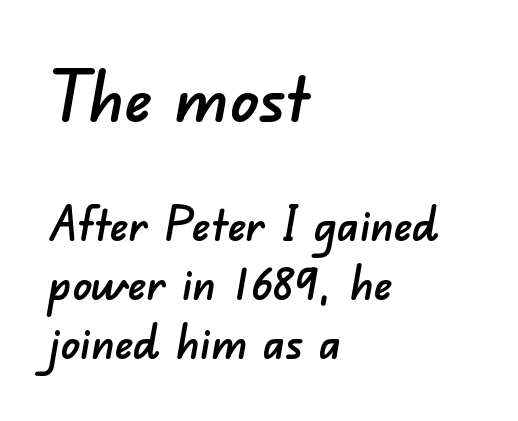
The image shows 70 px sans-serif type; set left-aligned, normal line spacing (1.25x), normal letter spacing, not underlined; the first (top) block is 1.49x larger; low stroke contrast and a small x-height.
